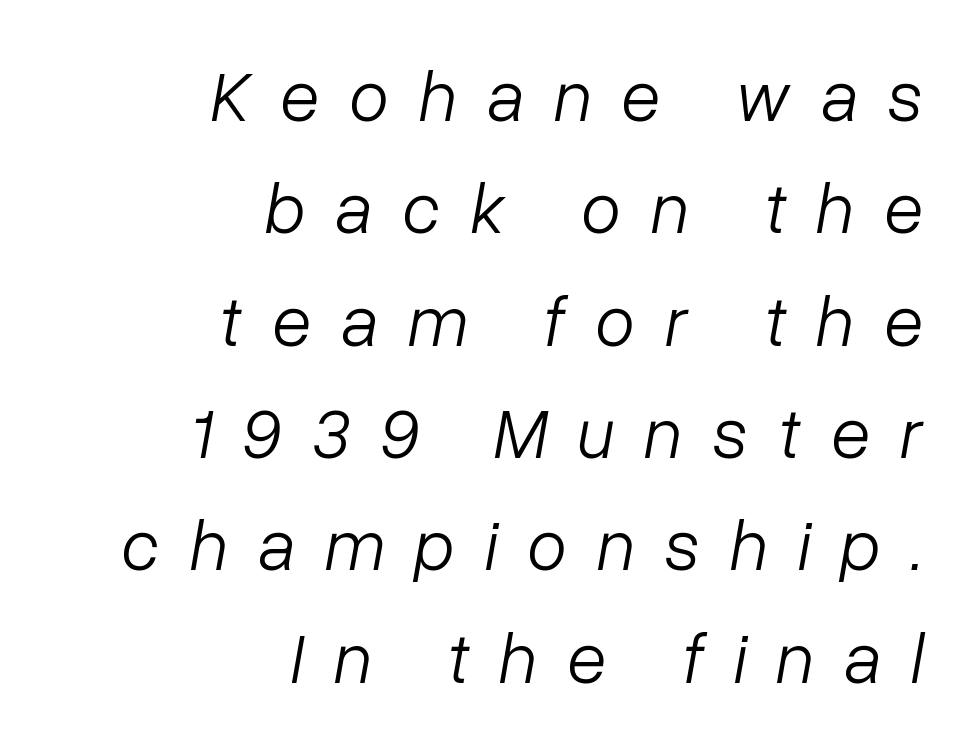
There's an unmistakable incline to the writing here. A clean baseline with only descenders dipping below it. Reading down the column, the eye jumps a familiar distance to each next line. Do the characters align in a grid? No, the font is proportional. Tracking value appears strongly positive — letters spread wide.
